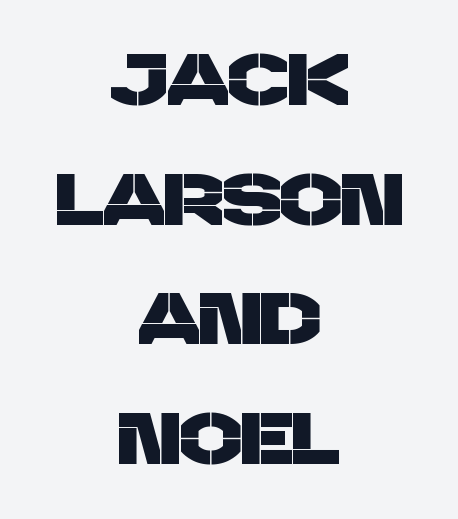
The image shows 73 px sans-serif type; set centered, normal line spacing (1.64x), normal letter spacing, not underlined; low stroke contrast and a large x-height.
